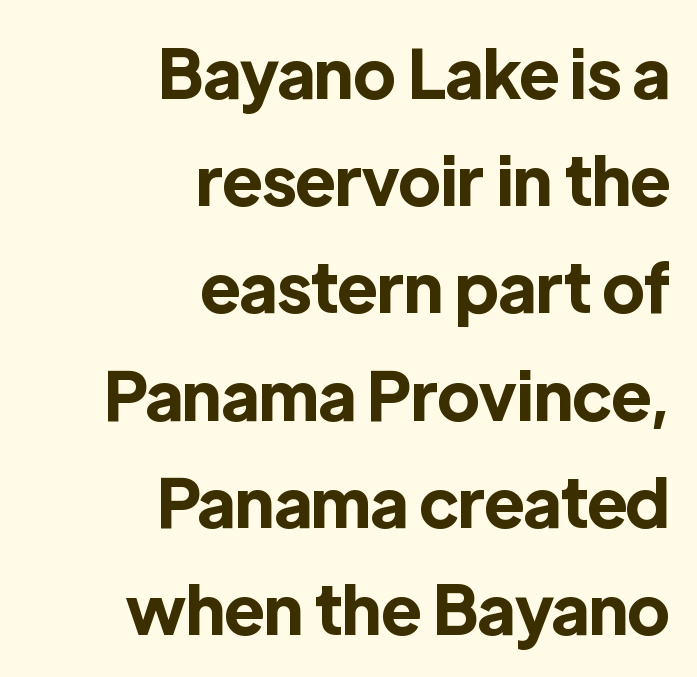
Q: Is the text bold? A: Yes.
Q: Is the text italic (slanted)? A: No, it is upright.
Q: Is the typeface a serif or a sans-serif typeface? A: Sans-serif.
Q: Is the text underlined? A: No.
Q: How is the paragraph aligned? A: Right-aligned.
Q: Is the spacing between letters normal or unusually wide? A: Normal.
Q: Is the spacing between lines tight, normal or loose? A: Normal.
Q: Width (condensed, normal, or wide)? A: Normal.
Q: x-height? A: Medium.
Q: Monospaced? A: No.
